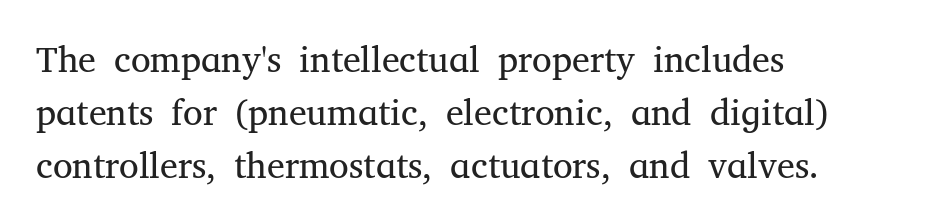
Q: Is the text bold? A: No.
Q: Is the text italic (slanted)? A: No, it is upright.
Q: Is the typeface a serif or a sans-serif typeface? A: Serif.
Q: Is the text underlined? A: No.
Q: How is the paragraph aligned? A: Left-aligned.
Q: Is the spacing between letters normal or unusually wide? A: Normal.
Q: Is the spacing between lines tight, normal or loose? A: Normal.
Q: Width (condensed, normal, or wide)? A: Normal.
Q: Stroke contrast? A: Medium.
Q: x-height? A: Medium.
Q: Monospaced? A: No.
